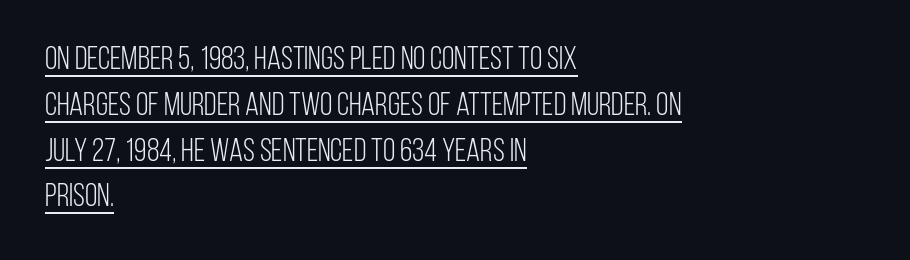
Varying glyph widths throughout — classic text-font behaviour. Is there an underline? Yes — a line sits under the letters. The axis of the letterforms is exactly vertical. Vertically, the passage feels balanced, rows spaced as you'd expect. A quiet, ordinary-to-light weight characterises the typeface. Caption: multi-line text, flush left, ragged right.
